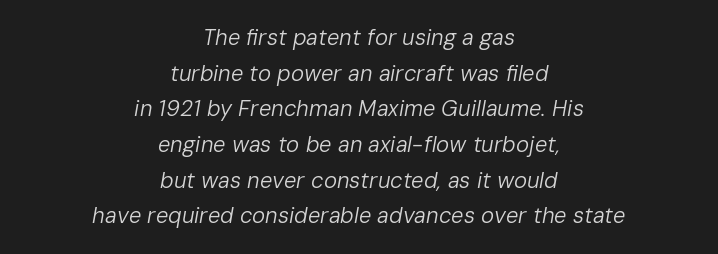
The image shows 22 px text type, italic (leaning right); set centered, normal line spacing (1.62x), normal letter spacing, not underlined.
